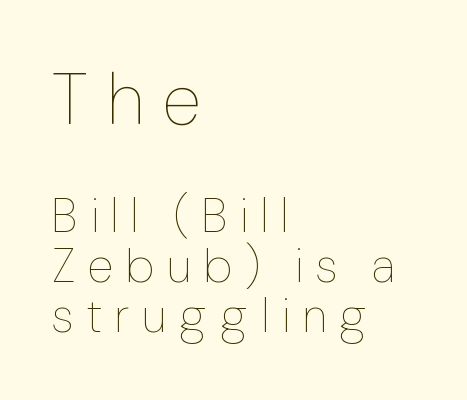
A typesetter would call this proportional, since set widths differ per character. Honestly, there is no underline to notice here at all. The lettering stays uniformly vertical, giving the passage a roman look. The leading is snug, giving the passage a crowded texture. Character size in the leading block exceeds that of the trailing block.
